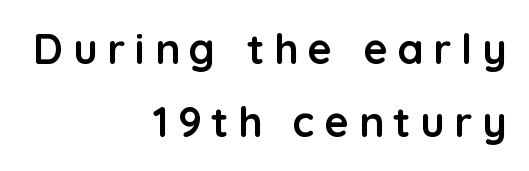
Q: Is the text bold? A: Yes.
Q: Is the text italic (slanted)? A: No, it is upright.
Q: Is the typeface a serif or a sans-serif typeface? A: Sans-serif.
Q: Is the text underlined? A: No.
Q: How is the paragraph aligned? A: Right-aligned.
Q: Is the spacing between letters normal or unusually wide? A: Unusually wide.
Q: Width (condensed, normal, or wide)? A: Normal.
Q: Stroke contrast? A: Low.
Q: x-height? A: Medium.
Q: Monospaced? A: No.
